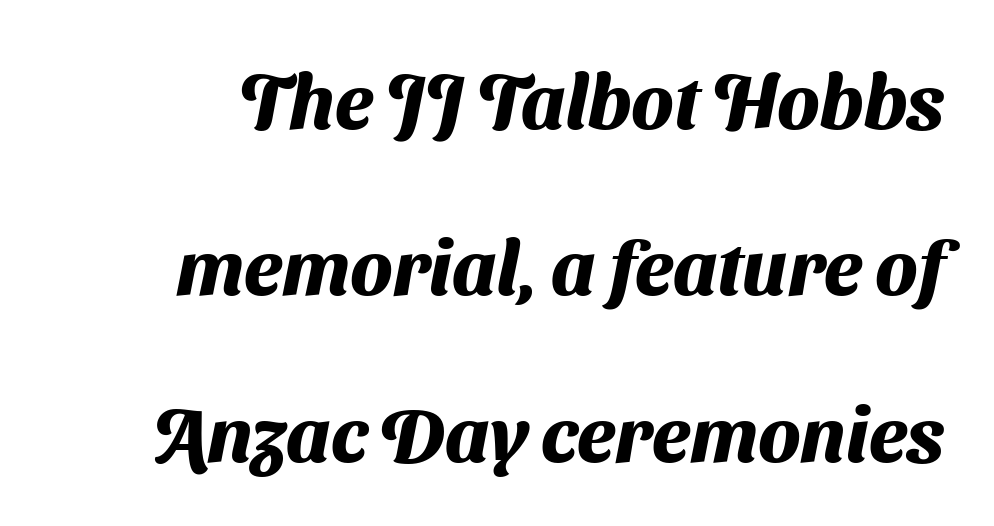
The passage shown is typed in a proportional face where columns would drift. One glance says open: line gaps are wider than usual. Type without underlining. Each word holds together tightly as a unit, with standard inter-letter gaps.
